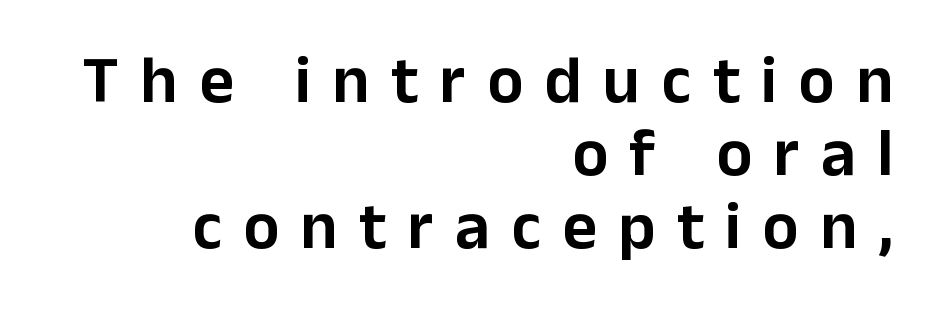
Q: Is the text italic (slanted)? A: No, it is upright.
Q: Is the typeface a serif or a sans-serif typeface? A: Sans-serif.
Q: Is the text underlined? A: No.
Q: How is the paragraph aligned? A: Right-aligned.
Q: Is the spacing between letters normal or unusually wide? A: Unusually wide.
Q: Is the spacing between lines tight, normal or loose? A: Tight.
Q: Width (condensed, normal, or wide)? A: Normal.
Q: Stroke contrast? A: Low.
Q: x-height? A: Medium.
Q: Monospaced? A: No.
